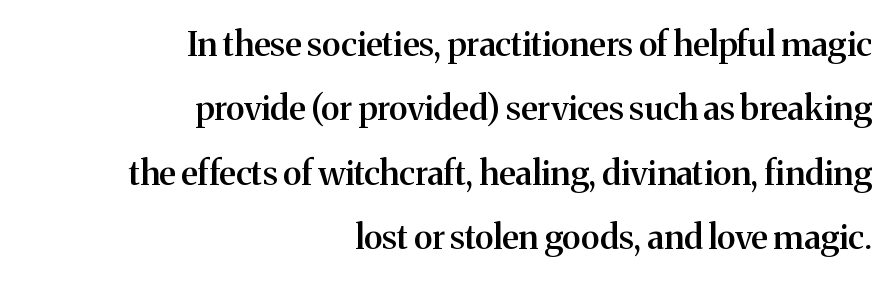
Spacing verdict: proportional, widths tailored to each character. The passage shown is semibold, sitting just below true bold. The rendering shows small feet on the letterforms — a serif design. This rendering features lettering with no underline. A student would call this right alignment; a typographer would say flush right, rag left. What stands out about the letter spacing? Nothing — it is the standard amount.
